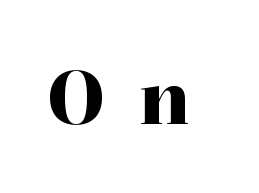
{"serif": "yes", "italic": "no", "width": "normal", "stroke_contrast": "high", "x_height": "medium", "monospaced": "no", "underline": "no", "letter_spacing": "wide", "letter_spacing_em": 0.47, "glyph_px": 73}
